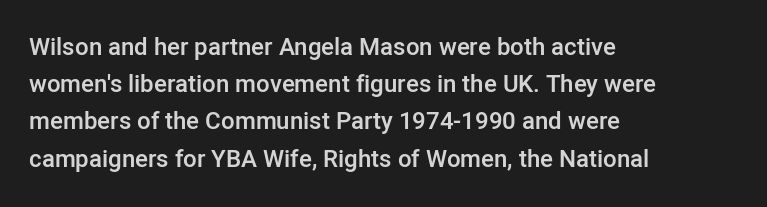
Q: Is the text bold? A: Semi-bold.
Q: Is the text italic (slanted)? A: No, it is upright.
Q: Is the text underlined? A: No.
Q: How is the paragraph aligned? A: Left-aligned.
Q: Is the spacing between letters normal or unusually wide? A: Normal.
Q: Is the spacing between lines tight, normal or loose? A: Normal.
